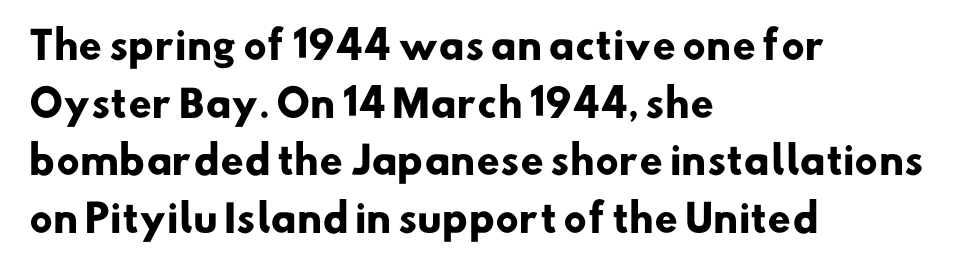
Letter spacing: default. The rendering uses natural spacing where letterforms have individual widths. Leftover space on each line is placed entirely after the last word. The rendering uses a moderate line-height, typical for paragraphs. Type style note: lacks serifs.
